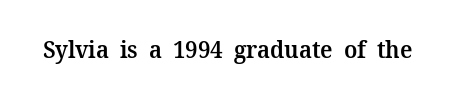
The image shows 24 px text type, upright; set normal letter spacing, not underlined.
